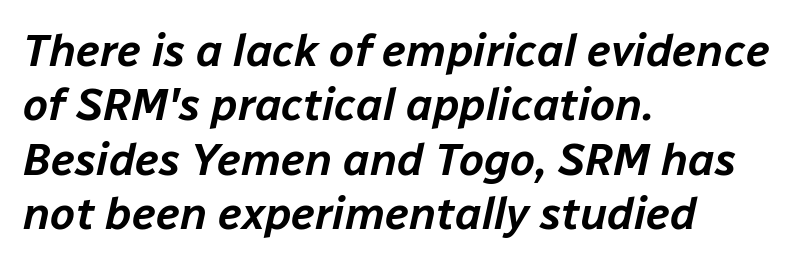
Proportional: the letters do not fall into vertical columns. Every character sits at an angle, as italics do. Students, note that the glyphs here touch the page at normal intervals. Line beginnings align vertically; line endings do not. The words here are not underlined.
